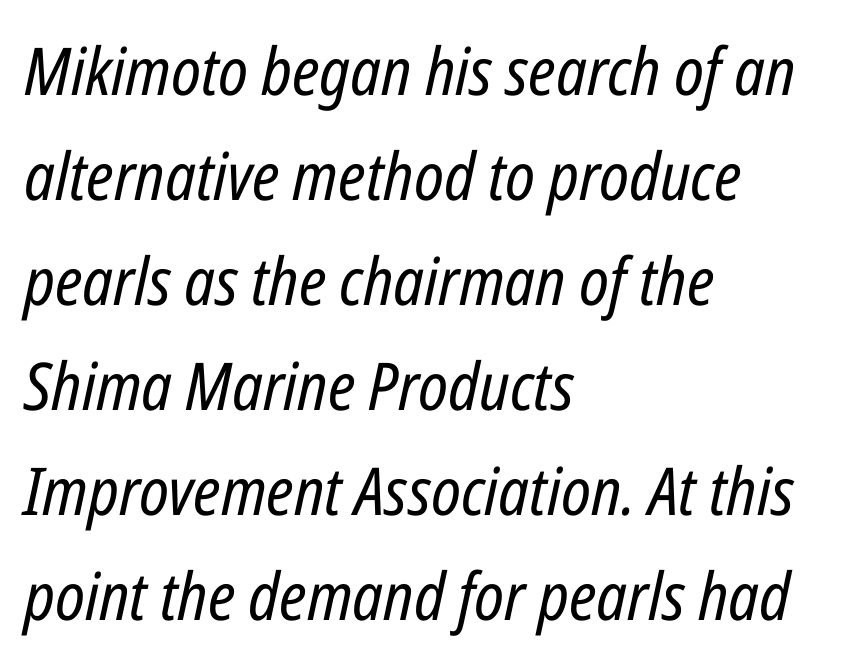
The image shows 66 px regular-weight, condensed type, italic (leaning right); set left-aligned, normal line spacing (1.59x), normal letter spacing, not underlined; low stroke contrast and a medium x-height.
